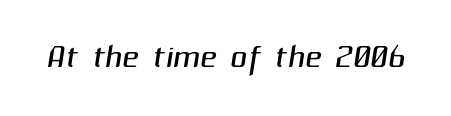
The image shows 47 px light sans-serif type; set normal letter spacing, not underlined; medium stroke contrast and a medium x-height.
